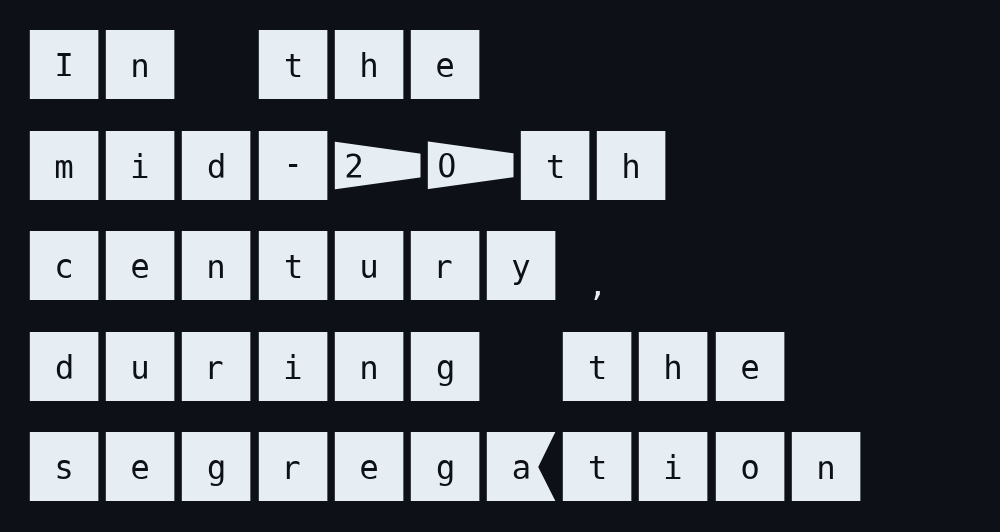
{"serif": "no", "italic": "no", "width": "normal", "stroke_contrast": "medium", "x_height": "large", "underline": "no", "align": "left", "line_spacing": "normal", "line_spacing_ratio": 1.29, "letter_spacing": "normal", "letter_spacing_em": 0.0, "glyph_px": 78}
